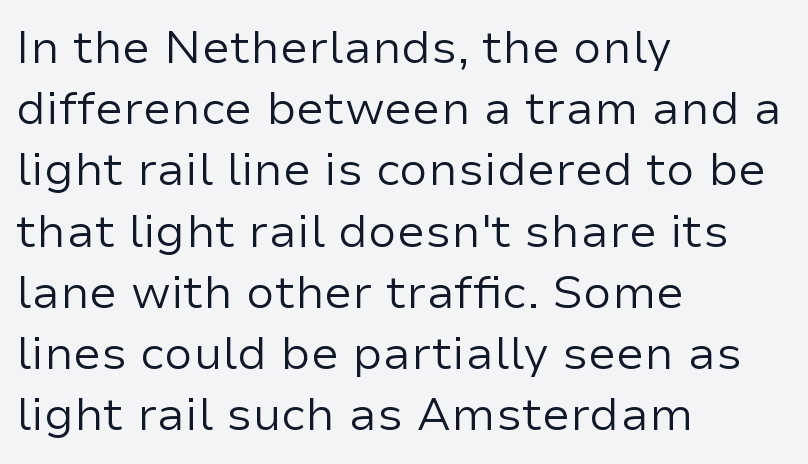
The image shows 46 px regular-weight sans-serif type, upright; set left-aligned, normal line spacing (1.33x), normal letter spacing, not underlined; low stroke contrast and a medium x-height.
